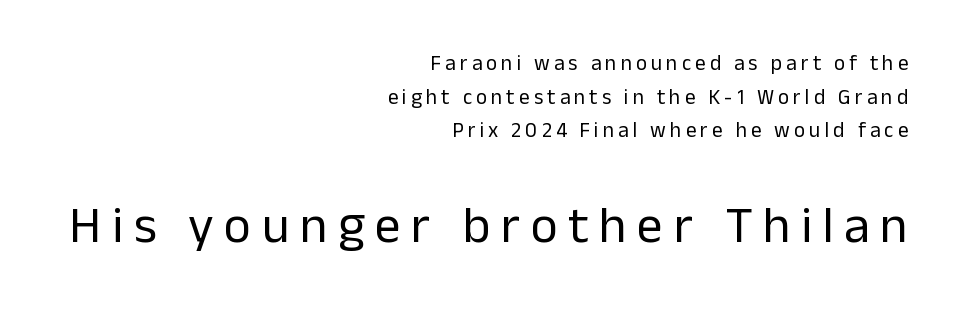
The type sits square on the baseline with zero lean. Honestly, the letter spacing is so wide it's the main thing you notice. These two chunks differ in scale, with the bottom chunk taking the larger measure. Do the characters align in a grid? No, the font is proportional.
